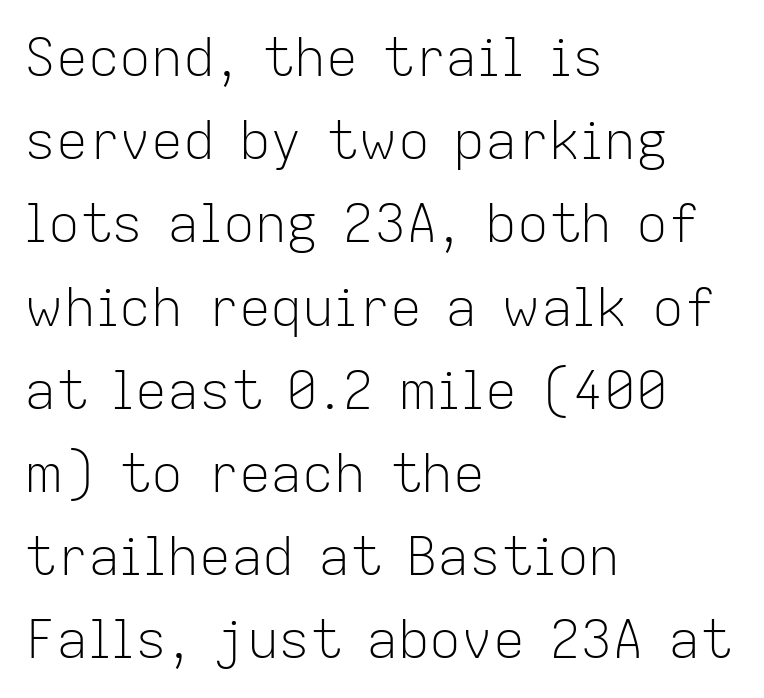
The image shows 53 px light sans-serif type, upright; set left-aligned, normal line spacing (1.57x), normal letter spacing, not underlined; low stroke contrast and a medium x-height.
